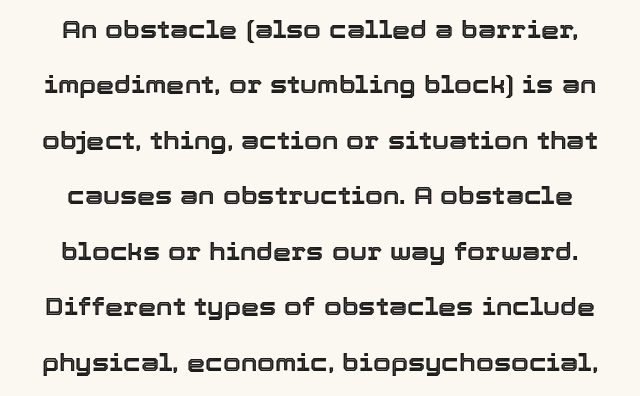
{"italic": "no", "underline": "no", "line_spacing": "loose", "line_spacing_ratio": 2.41, "letter_spacing": "normal", "letter_spacing_em": 0.0, "glyph_px": 23}
